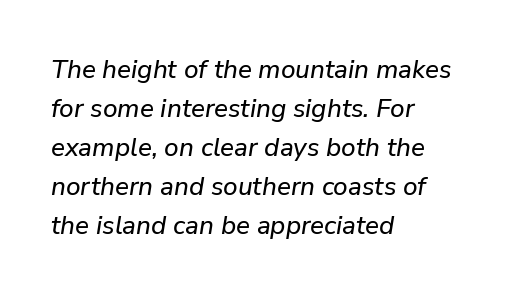
{"italic": "yes", "lean": "right", "slant_degrees": 9, "underline": "no", "align": "left", "line_spacing": "normal", "line_spacing_ratio": 1.5, "letter_spacing": "normal", "letter_spacing_em": 0.0, "glyph_px": 26}
